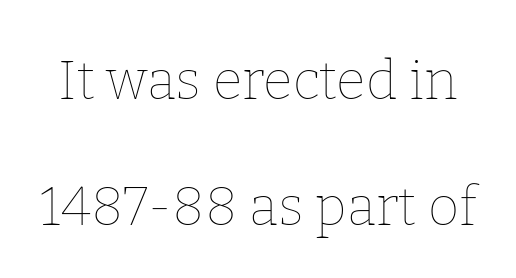
Character widths vary here, with narrow letters taking less room than wide ones. Only glyphs here, with clear space below each row. When letters stand straight like this, we call the style roman or upright. Airy leading. You could call the tracking neutral — neither tight nor loose. Think standard paragraph weight, or any step lighter than that.
